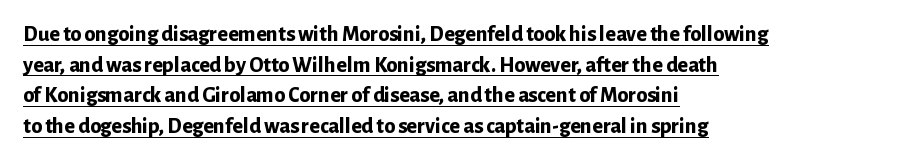
{"italic": "no", "bold": "yes", "underline": "yes", "align": "left", "line_spacing": "normal", "line_spacing_ratio": 1.39, "letter_spacing": "normal", "letter_spacing_em": 0.0, "glyph_px": 22}
